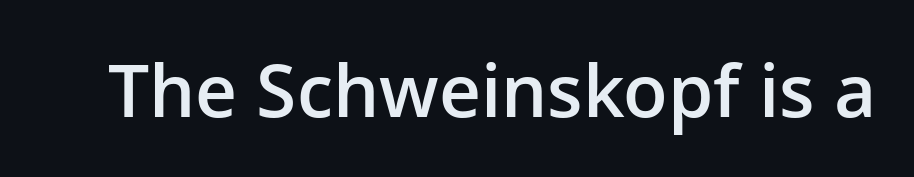
Unlike italic type, these characters show no tilt at all. Looks like regular typesetting: each glyph gets only the width it needs. Type style note: lacks serifs. Characters follow at the spacing the type designer built in. Only glyphs here, with clear space below each row.
